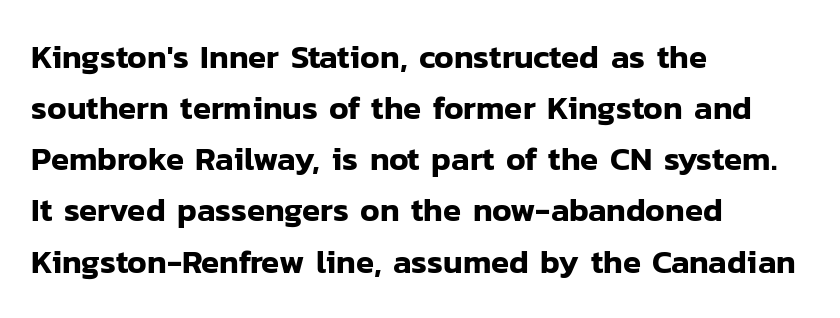
The lines in this sample share a left origin and differ only in where they stop. Compared with typical paragraphs, the rows here are spaced about the same. Compared with typical body copy, the letter spacing here is the same. Check under the words: just untouched page. What kind of face is this? One without serifs — a sans.
